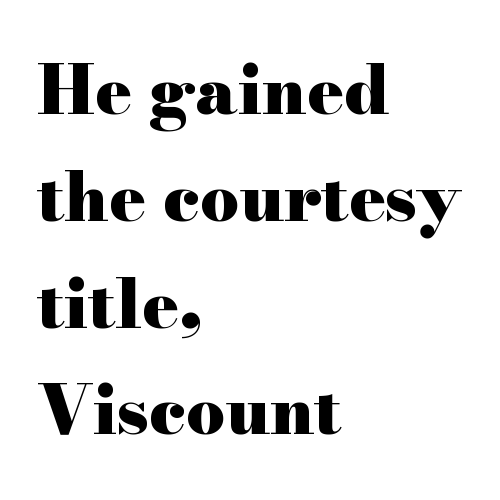
Q: Is the text bold? A: Yes.
Q: Is the text italic (slanted)? A: No, it is upright.
Q: Is the typeface a serif or a sans-serif typeface? A: Serif.
Q: Is the text underlined? A: No.
Q: How is the paragraph aligned? A: Left-aligned.
Q: Is the spacing between letters normal or unusually wide? A: Normal.
Q: Is the spacing between lines tight, normal or loose? A: Normal.
Q: Width (condensed, normal, or wide)? A: Wide.
Q: Stroke contrast? A: High.
Q: x-height? A: Small.
Q: Monospaced? A: No.
